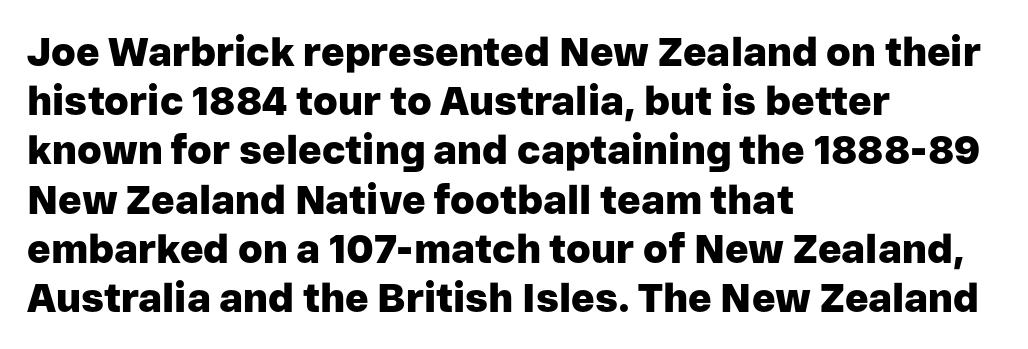
{"serif": "no", "italic": "no", "bold": "yes", "weight": "heavy", "width": "normal", "stroke_contrast": "low", "x_height": "medium", "monospaced": "no", "underline": "no", "align": "left", "line_spacing_ratio": 1.23, "letter_spacing": "normal", "letter_spacing_em": 0.0, "glyph_px": 40}
